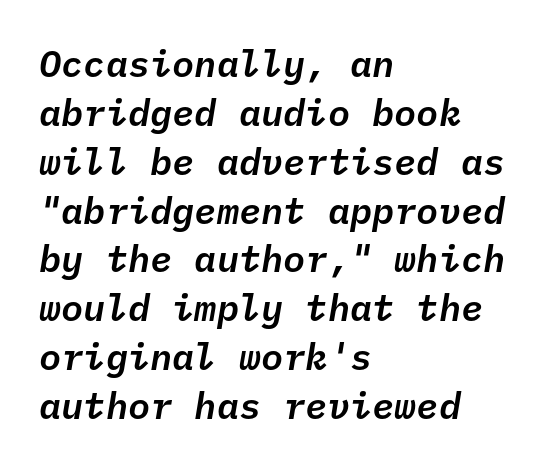
The image shows 37 px text type, italic (leaning right), monospaced; set left-aligned, normal line spacing (1.32x), normal letter spacing, not underlined; low stroke contrast and a medium x-height.
